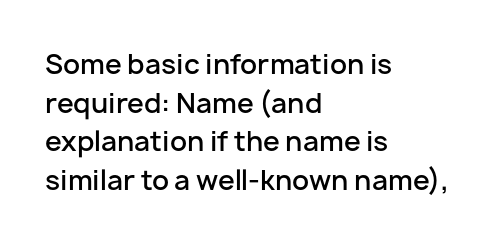
The image shows 27 px text type, upright; set left-aligned, normal line spacing (1.43x), normal letter spacing, not underlined.
